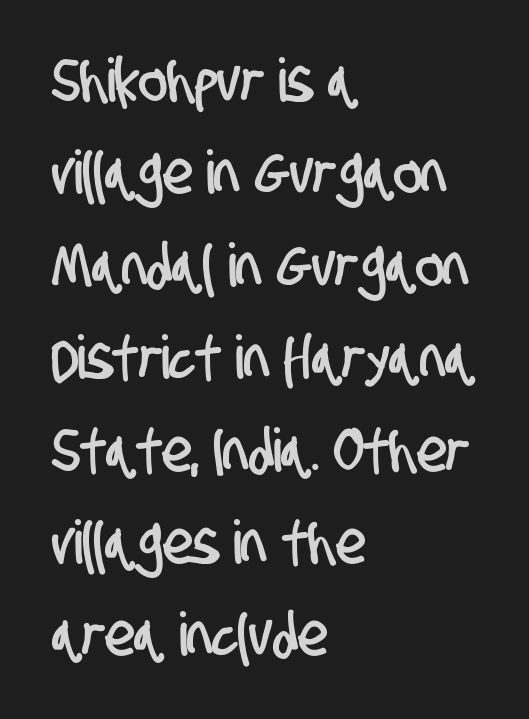
The image shows 60 px condensed sans-serif type; set left-aligned, normal line spacing (1.54x), normal letter spacing, not underlined; low stroke contrast and a large x-height.
